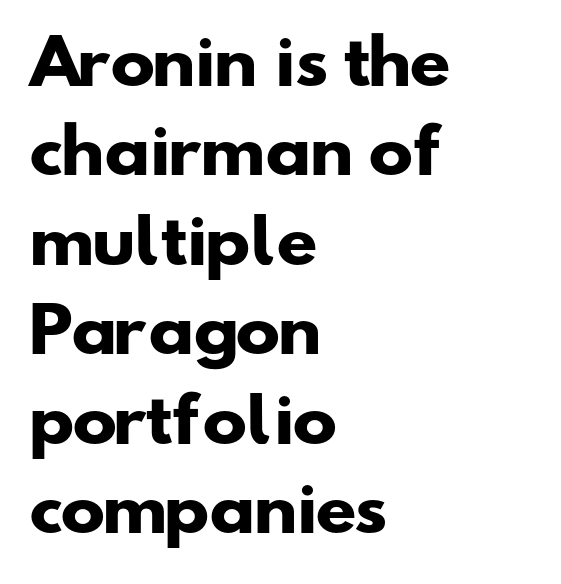
If you measured baseline to baseline, you'd find a middling distance. The tracking reads as untouched default to a designer's eye. You'd pick this weight for a headline — it's a proper bold. The letters advance in unequal steps, a hallmark of proportional type. The strip under each line holds only bare page.
